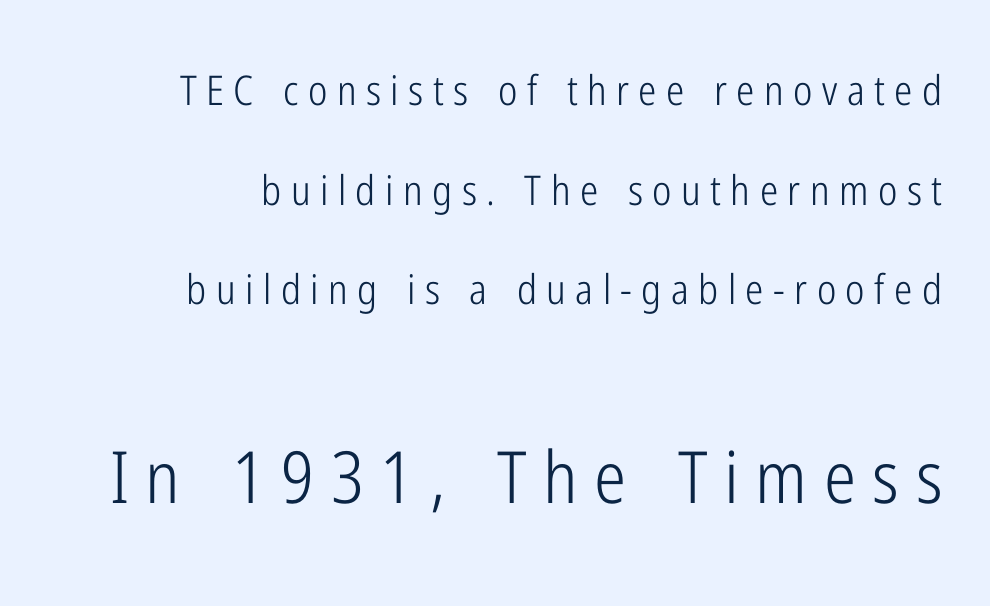
The image shows 72 px light, condensed sans-serif type, upright; set right-aligned, loose line spacing (2.43x), unusually wide letter spacing (+0.23 em), not underlined; the second (bottom) block is 1.76x larger; low stroke contrast and a medium x-height.
